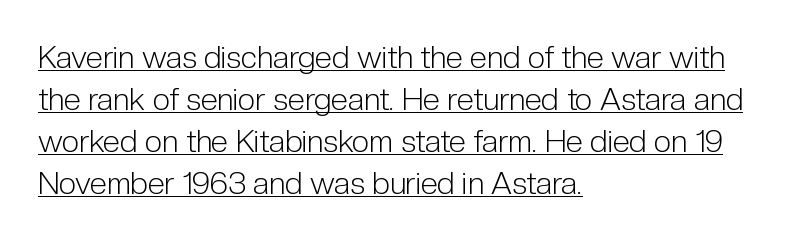
{"serif": "no", "italic": "no", "bold": "no", "weight": "light", "width": "condensed", "stroke_contrast": "low", "x_height": "medium", "monospaced": "no", "underline": "yes", "align": "left", "line_spacing": "normal", "line_spacing_ratio": 1.35, "letter_spacing": "normal", "letter_spacing_em": 0.0, "glyph_px": 31}
